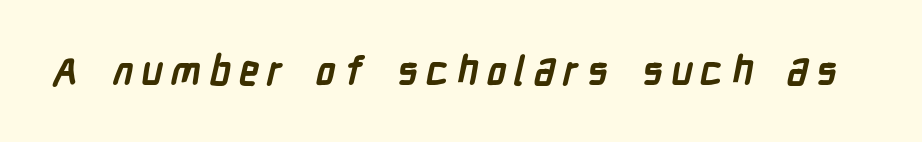
Typographically, this falls in the sans-serif category. This sample has the flowing, uneven cadence of proportional lettering. A typesetter would call this heavily tracked-out type. On the weight axis this lands at bold, roughly 700. No word sits above an underline.
